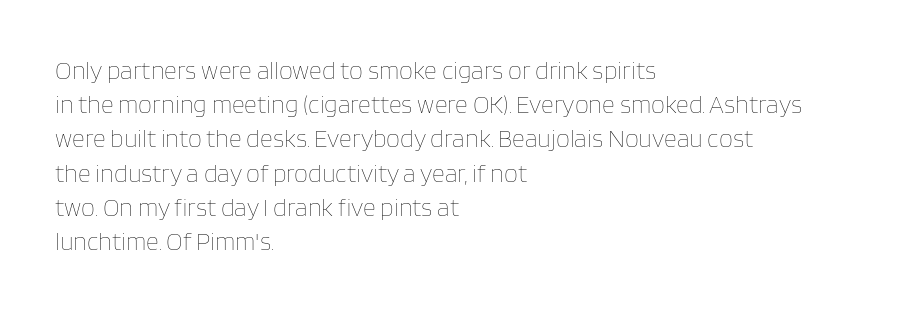
Q: Is the text bold? A: No.
Q: Is the text italic (slanted)? A: No, it is upright.
Q: Is the text underlined? A: No.
Q: How is the paragraph aligned? A: Left-aligned.
Q: Is the spacing between letters normal or unusually wide? A: Normal.
Q: Is the spacing between lines tight, normal or loose? A: Normal.
